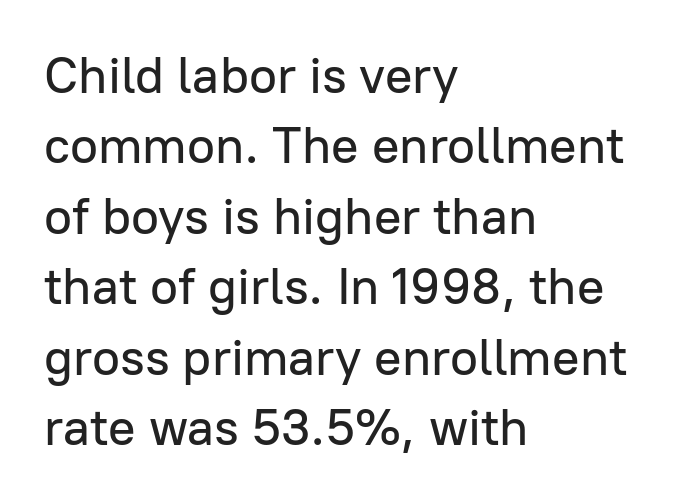
The image shows 51 px sans-serif type, upright; set left-aligned, normal line spacing (1.38x), normal letter spacing, not underlined; low stroke contrast and a medium x-height.
